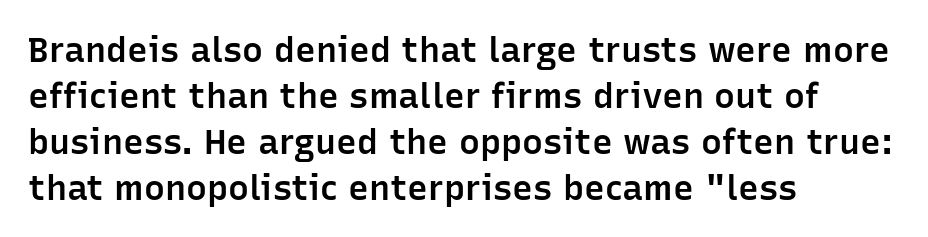
Which margin do the lines hug? The left one — the right edge is uneven. The passage shown has conventional tracking throughout. The letters stand straight up with perfectly vertical stems. As a designer I'd log this as weight 600, semibold. Spacing verdict: proportional, widths tailored to each character. The rows are spaced the way most documents space them.
